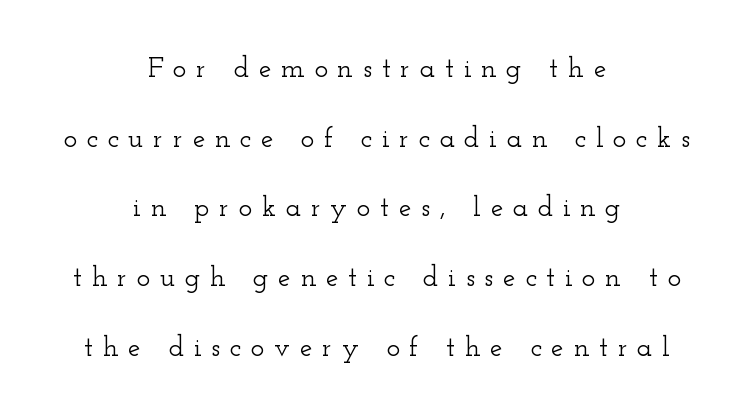
Q: Is the text italic (slanted)? A: No, it is upright.
Q: Is the typeface a serif or a sans-serif typeface? A: Serif.
Q: Is the text underlined? A: No.
Q: How is the paragraph aligned? A: Centered.
Q: Is the spacing between letters normal or unusually wide? A: Unusually wide.
Q: Is the spacing between lines tight, normal or loose? A: Loose.
Q: Width (condensed, normal, or wide)? A: Wide.
Q: Stroke contrast? A: Low.
Q: x-height? A: Small.
Q: Monospaced? A: No.
